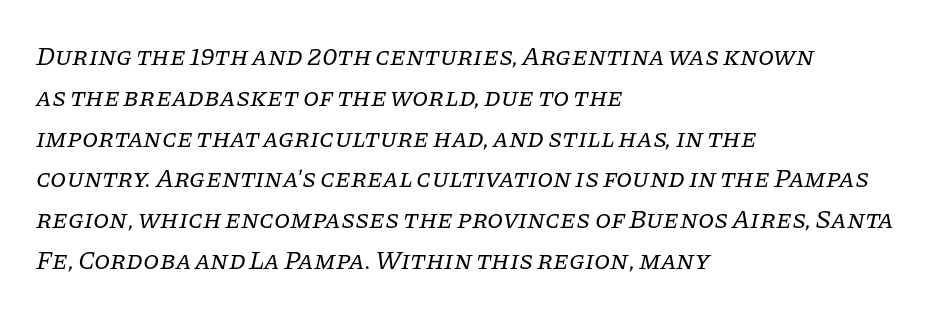
{"italic": "yes", "lean": "right", "slant_degrees": 11, "bold": "no", "underline": "no", "align": "left", "line_spacing": "normal", "line_spacing_ratio": 1.57, "letter_spacing": "normal", "letter_spacing_em": 0.0, "glyph_px": 26}
